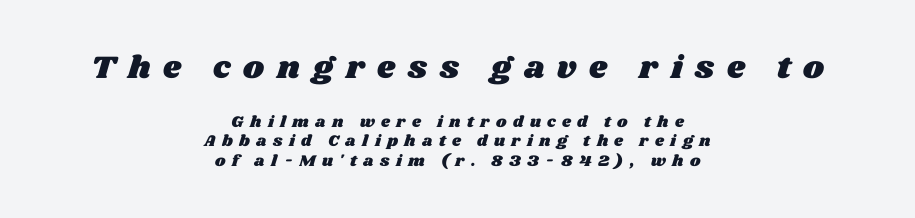
{"width": "wide", "stroke_contrast": "medium", "x_height": "large", "monospaced": "no", "underline": "no", "align": "center", "line_spacing_ratio": 1.22, "letter_spacing": "wide", "letter_spacing_em": 0.4, "larger_block": "first", "size_ratio": 2.0, "glyph_px": 32}
